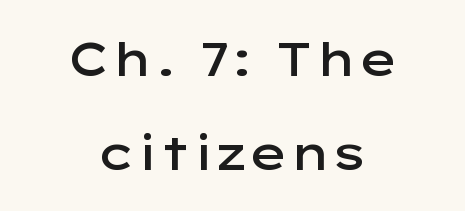
Q: Is the text bold? A: Semi-bold.
Q: Is the text italic (slanted)? A: No, it is upright.
Q: Is the typeface a serif or a sans-serif typeface? A: Sans-serif.
Q: Is the text underlined? A: No.
Q: How is the paragraph aligned? A: Centered.
Q: Is the spacing between letters normal or unusually wide? A: Normal.
Q: Is the spacing between lines tight, normal or loose? A: Loose.
Q: Width (condensed, normal, or wide)? A: Wide.
Q: Stroke contrast? A: Low.
Q: x-height? A: Medium.
Q: Monospaced? A: No.
